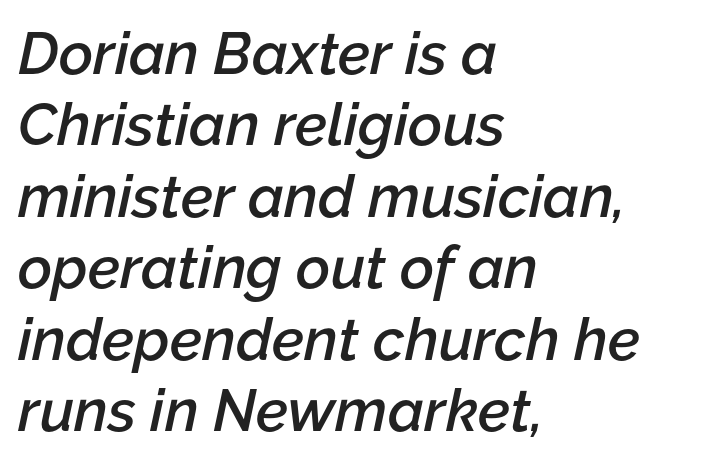
{"italic": "yes", "lean": "right", "slant_degrees": 12, "bold": "semi", "weight": "semibold", "width": "normal", "stroke_contrast": "low", "x_height": "medium", "monospaced": "no", "underline": "no", "align": "left", "line_spacing_ratio": 1.21, "letter_spacing": "normal", "letter_spacing_em": 0.0, "glyph_px": 59}
